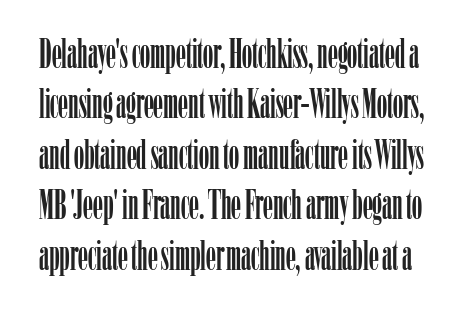
Q: Is the text italic (slanted)? A: No, it is upright.
Q: Is the typeface a serif or a sans-serif typeface? A: Serif.
Q: Is the text underlined? A: No.
Q: Is the spacing between letters normal or unusually wide? A: Normal.
Q: Is the spacing between lines tight, normal or loose? A: Normal.
Q: Width (condensed, normal, or wide)? A: Condensed.
Q: Stroke contrast? A: Low.
Q: x-height? A: Medium.
Q: Monospaced? A: No.
